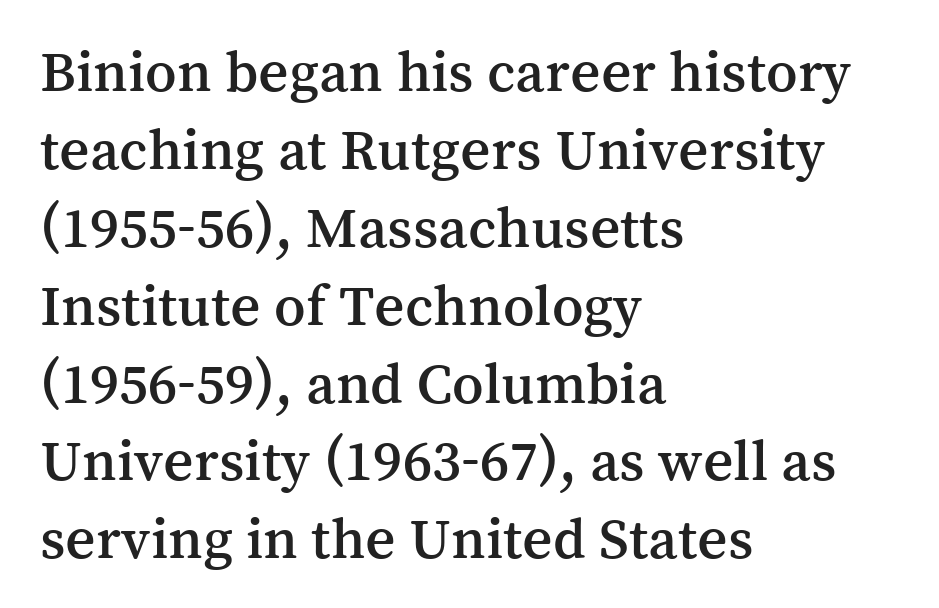
{"serif": "yes", "italic": "no", "width": "normal", "stroke_contrast": "medium", "x_height": "medium", "monospaced": "no", "underline": "no", "align": "left", "line_spacing": "normal", "line_spacing_ratio": 1.32, "letter_spacing": "normal", "letter_spacing_em": 0.0, "glyph_px": 59}
